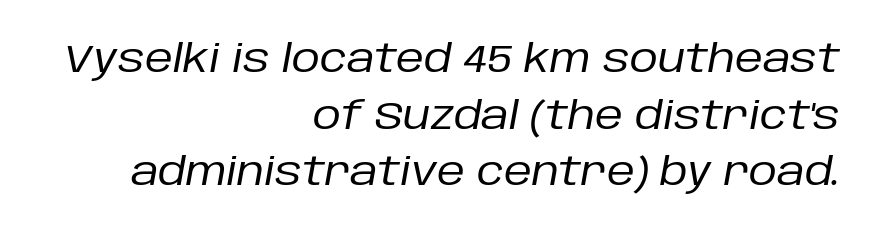
Q: Is the text bold? A: No.
Q: Is the text italic (slanted)? A: Yes, it leans right by about 10 degrees.
Q: Is the text underlined? A: No.
Q: How is the paragraph aligned? A: Right-aligned.
Q: Is the spacing between letters normal or unusually wide? A: Normal.
Q: Is the spacing between lines tight, normal or loose? A: Normal.
Q: Width (condensed, normal, or wide)? A: Normal.
Q: Stroke contrast? A: Low.
Q: x-height? A: Large.
Q: Monospaced? A: No.
